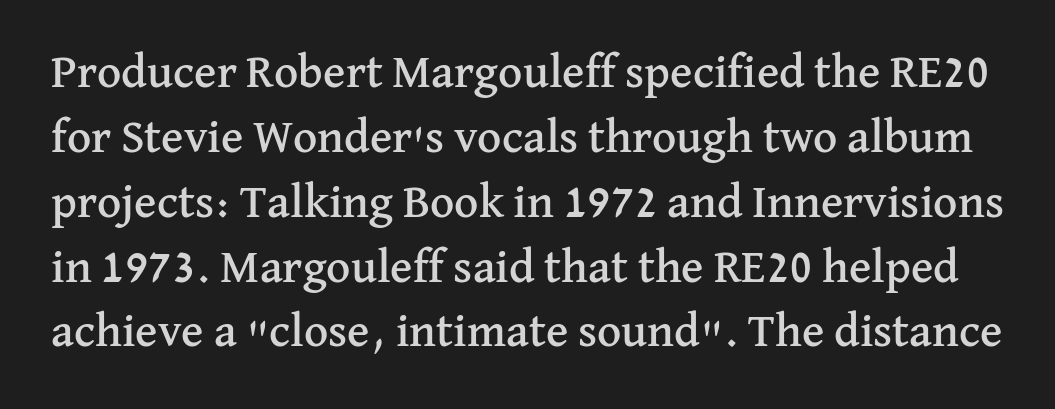
{"serif": "yes", "italic": "no", "width": "normal", "stroke_contrast": "medium", "x_height": "medium", "monospaced": "no", "underline": "no", "line_spacing": "normal", "line_spacing_ratio": 1.38, "letter_spacing": "normal", "letter_spacing_em": 0.0, "glyph_px": 47}
